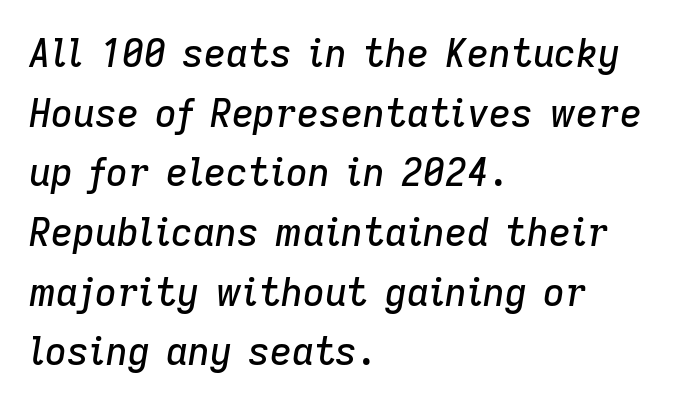
The image shows 38 px text type, italic (leaning right); set left-aligned, normal line spacing (1.57x), normal letter spacing, not underlined; low stroke contrast and a medium x-height.
